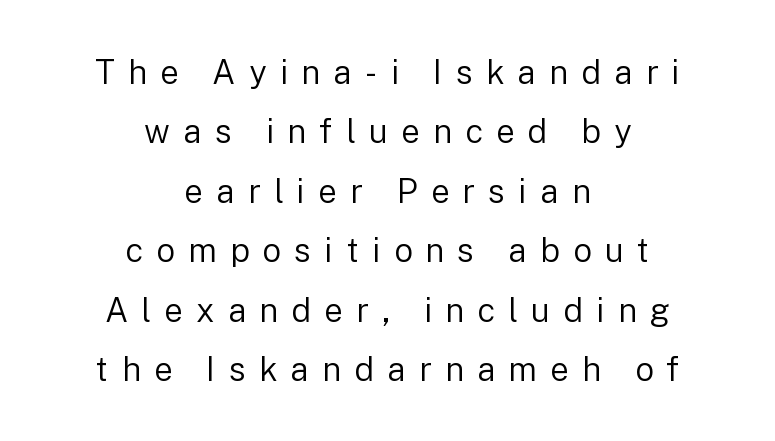
In terms of posture, this sample is upright. Classification — sans serif. Tracking value appears strongly positive — letters spread wide. Is the stroke heavy? The answer is a plain regular-or-lighter. Neither beginnings nor endings align; midpoints do.
